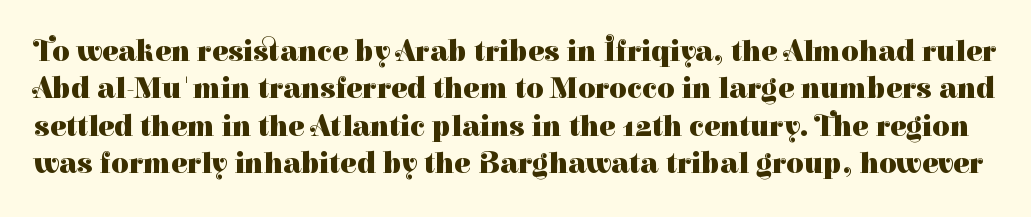
{"serif": "yes", "italic": "no", "bold": "yes", "weight": "heavy", "width": "normal", "stroke_contrast": "high", "x_height": "medium", "monospaced": "no", "underline": "no", "line_spacing": "normal", "line_spacing_ratio": 1.25, "letter_spacing": "normal", "letter_spacing_em": 0.0, "glyph_px": 30}
